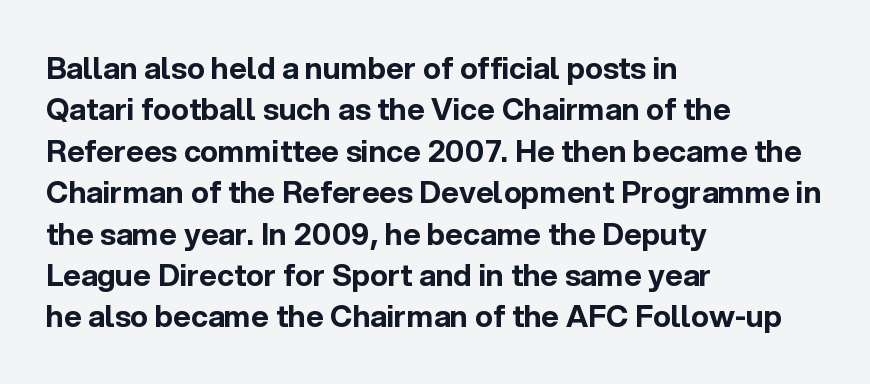
The image shows 30 px bold sans-serif type, upright; set left-aligned, normal line spacing (1.38x), normal letter spacing, not underlined; a medium x-height.
